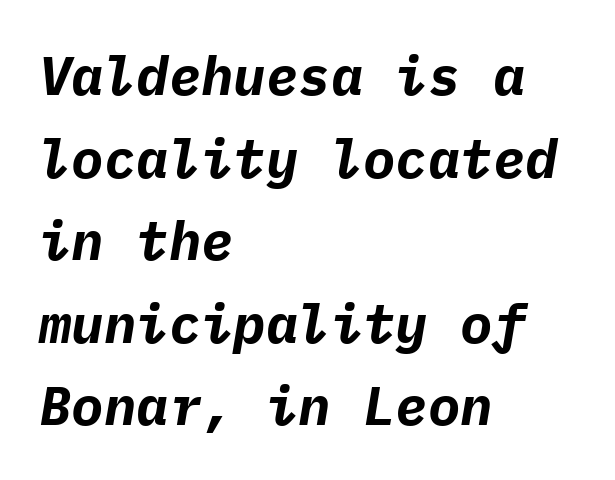
The image shows 54 px bold type, italic (leaning right), monospaced; set left-aligned, normal line spacing (1.53x), normal letter spacing, not underlined; low stroke contrast and a medium x-height.
